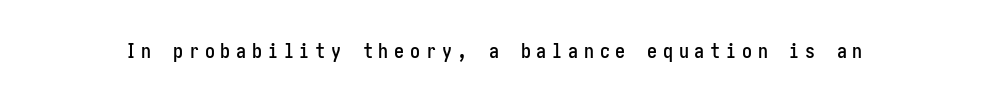
{"italic": "no", "underline": "no", "letter_spacing": "wide", "letter_spacing_em": 0.29, "glyph_px": 20}
